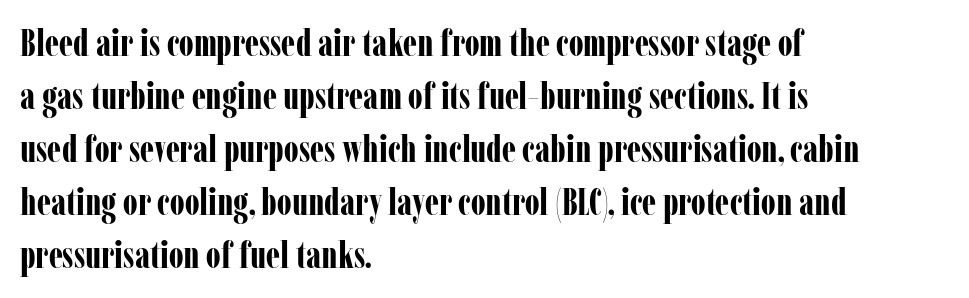
The passage shown is typed in a proportional face where columns would drift. Style check: upright. Does the copy run flush right? No — it runs flush left. Standard letterfit; no display-style spreading of the glyphs.
